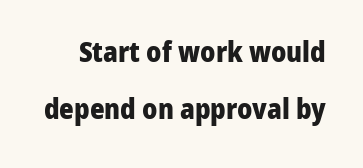
Students, observe: this is what heavily led, spacious text looks like. The glyphs are unaccompanied by any horizontal stroke below them. Typographically, this falls in the sans-serif category. Posture: upright roman. The letters sit at their default tracking, neither squeezed nor spread.
